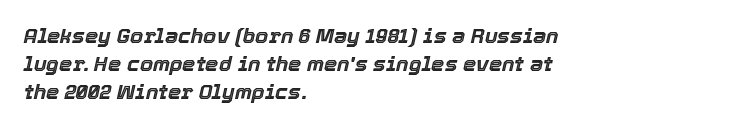
{"italic": "yes", "lean": "right", "slant_degrees": 12, "underline": "no", "align": "left", "line_spacing": "normal", "line_spacing_ratio": 1.33, "letter_spacing": "normal", "letter_spacing_em": 0.0, "glyph_px": 21}
